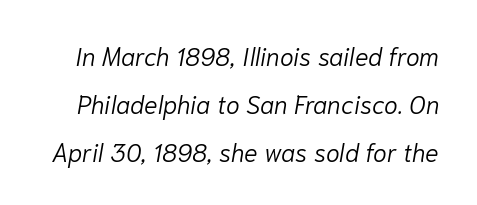
Q: Is the text bold? A: No.
Q: Is the text italic (slanted)? A: Yes, it leans right by about 10 degrees.
Q: Is the text underlined? A: No.
Q: Is the spacing between letters normal or unusually wide? A: Normal.
Q: Is the spacing between lines tight, normal or loose? A: Loose.
